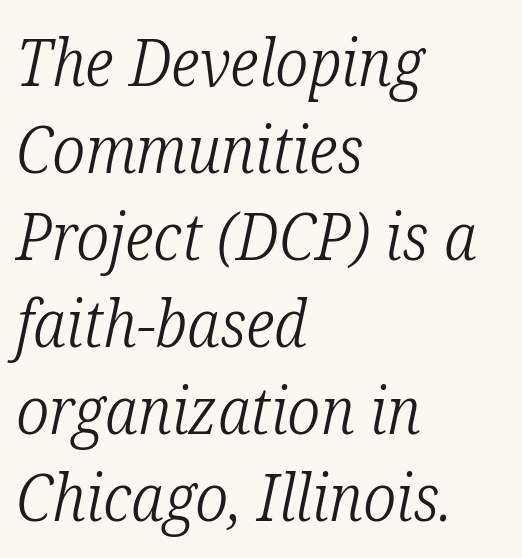
{"serif": "yes", "italic": "yes", "lean": "right", "slant_degrees": 12, "bold": "no", "weight": "light", "width": "condensed", "stroke_contrast": "low", "x_height": "medium", "monospaced": "no", "underline": "no", "align": "left", "line_spacing": "normal", "line_spacing_ratio": 1.34, "letter_spacing": "normal", "letter_spacing_em": 0.0, "glyph_px": 65}
